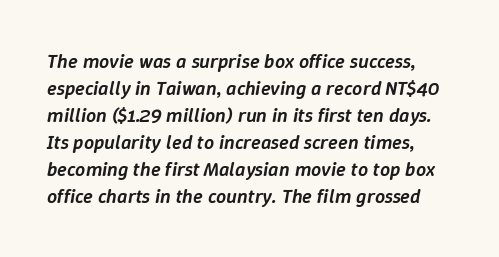
{"italic": "yes", "lean": "right", "slant_degrees": 9, "bold": "semi", "underline": "no", "line_spacing": "normal", "line_spacing_ratio": 1.35, "letter_spacing": "normal", "letter_spacing_em": 0.0, "glyph_px": 20}
